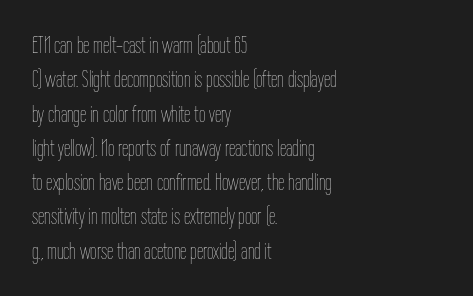
{"italic": "no", "bold": "no", "underline": "no", "align": "left", "line_spacing": "normal", "line_spacing_ratio": 1.49, "letter_spacing": "normal", "letter_spacing_em": 0.0, "glyph_px": 23}
